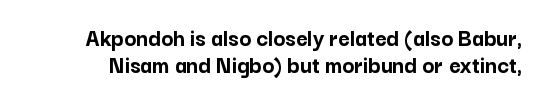
Q: Is the text bold? A: Yes.
Q: Is the text italic (slanted)? A: No, it is upright.
Q: Is the text underlined? A: No.
Q: Is the spacing between letters normal or unusually wide? A: Normal.
Q: Is the spacing between lines tight, normal or loose? A: Tight.
